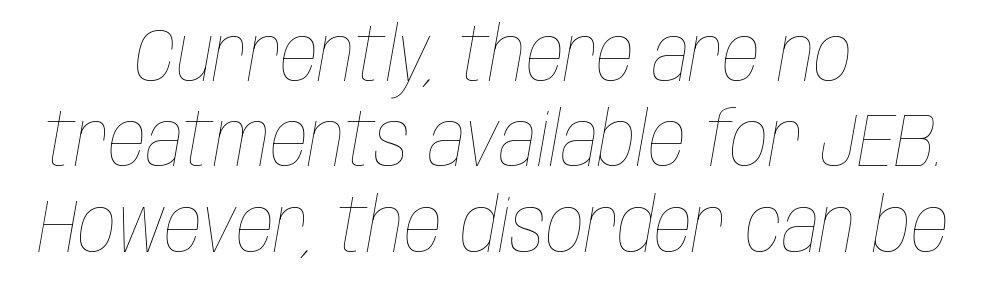
The characters are drawn with everyday or finer stroke widths. The typography opts for an oblique posture over an upright one. The passage shown has conventional tracking throughout. Does the leading feel generous? Not at all — it's pinched.
